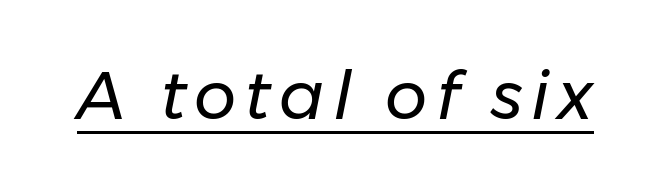
Q: Is the text bold? A: No.
Q: Is the text italic (slanted)? A: Yes, it leans right by about 11 degrees.
Q: Is the text underlined? A: Yes.
Q: Width (condensed, normal, or wide)? A: Normal.
Q: Stroke contrast? A: Low.
Q: x-height? A: Medium.
Q: Monospaced? A: No.
